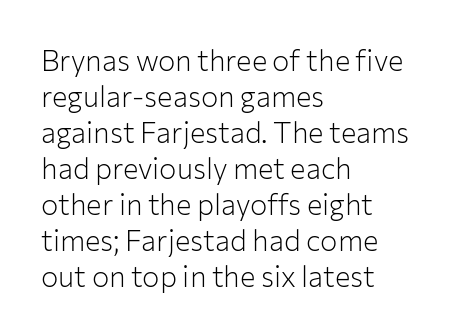
Serif or sans? Sans — the stroke terminals are bare. Horizontal alignment here is leftward, the default for most running prose. Default kerning and tracking; the words read as compact shapes. Style check: upright. Weight: in the light-to-regular range. Quick note: underline off.
